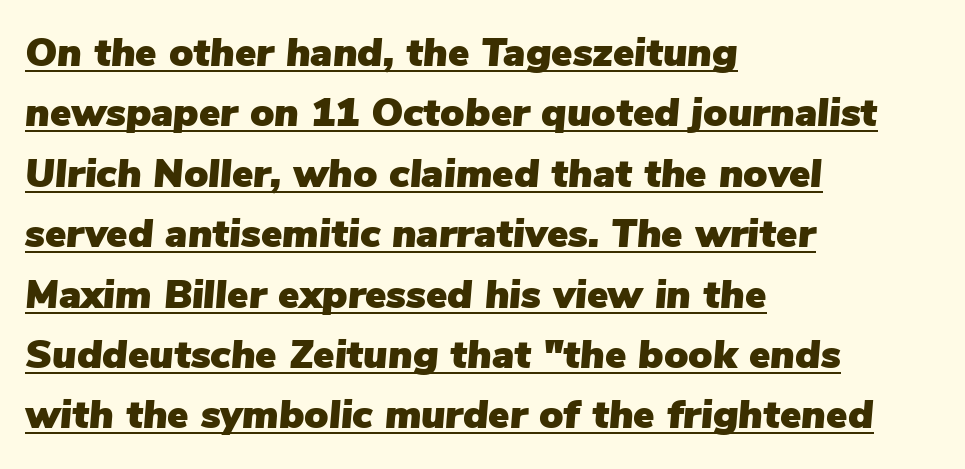
Compared with typical body copy, the letter spacing here is the same. The axis of the letterforms is tilted away from vertical. How would I describe the line gaps? Plain and ordinary. A rule runs beneath these lines of type. Notice how the passage keeps a crisp vertical edge on the left only.
